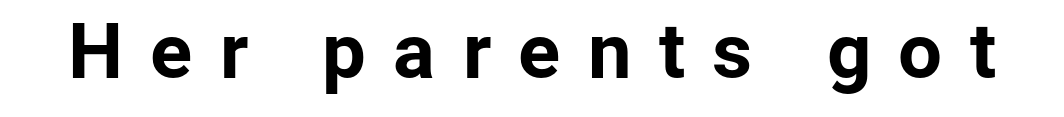
{"serif": "no", "italic": "no", "bold": "yes", "weight": "bold", "width": "normal", "stroke_contrast": "low", "x_height": "medium", "monospaced": "no", "underline": "no", "letter_spacing": "wide", "letter_spacing_em": 0.35, "glyph_px": 78}
